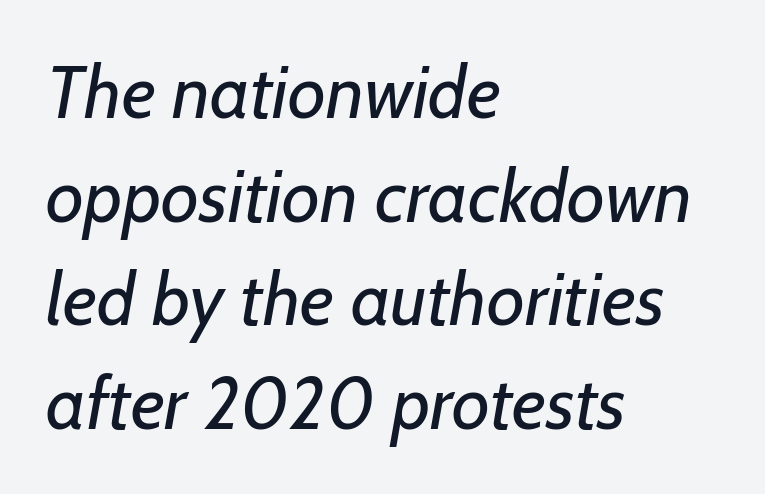
Students, note that the glyphs here touch the page at normal intervals. Interline gaps are of average width in this sample. Left-aligned paragraph, ragged on the right. Looks like regular typesetting: each glyph gets only the width it needs. Nothing heavy about these letters — not bold at all.
